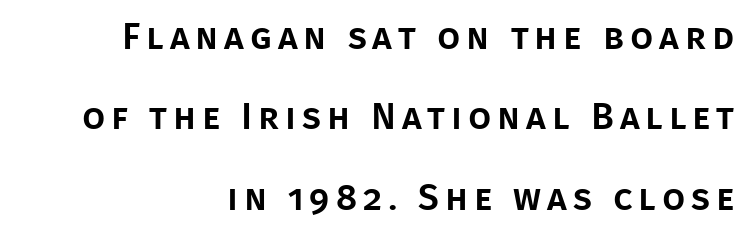
To sum up the face: it is a sans, with no serifs. Proportional: the letters do not fall into vertical columns. You can tell it's not italic because the verticals are truly vertical. The passage is arranged like a letterhead date or caption credit — flush right. Descenders are the only things crossing below the line.
